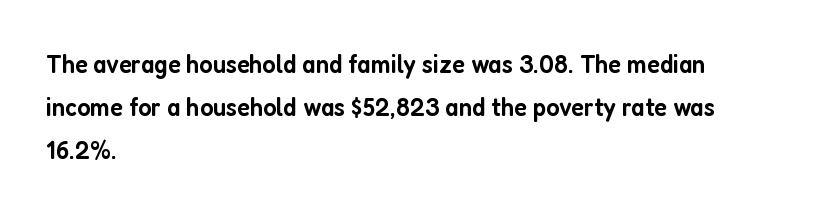
Decoration check: the copy has no underline. A classic flush-left, rag-right setting is used for this passage. Notice how descenders clear the ascenders below comfortably — that's standard leading. Tracking value appears to be zero — textbook default spacing.
